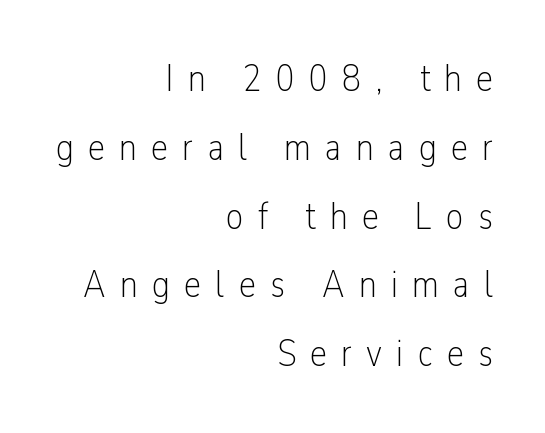
{"serif": "no", "italic": "no", "bold": "no", "weight": "light", "width": "condensed", "stroke_contrast": "low", "x_height": "medium", "monospaced": "no", "underline": "no", "align": "right", "line_spacing_ratio": 1.81, "letter_spacing": "wide", "letter_spacing_em": 0.38, "glyph_px": 38}
